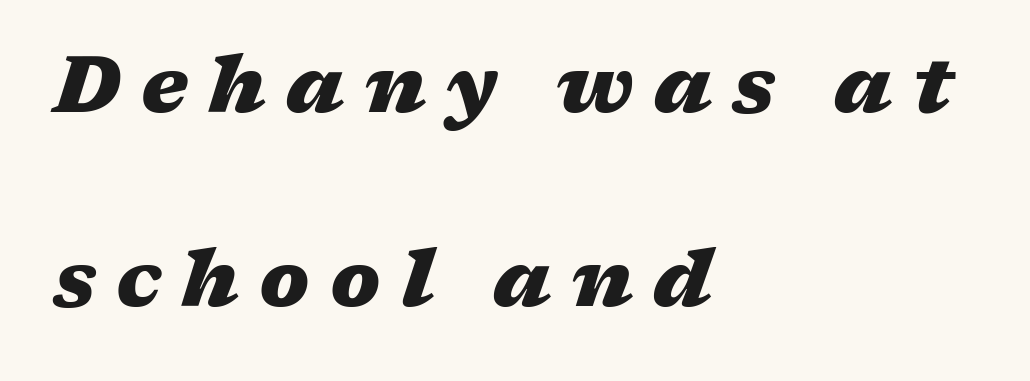
Q: Is the text bold? A: Yes.
Q: Is the text italic (slanted)? A: Yes, it leans right by about 17 degrees.
Q: Is the text underlined? A: No.
Q: How is the paragraph aligned? A: Left-aligned.
Q: Is the spacing between letters normal or unusually wide? A: Unusually wide.
Q: Is the spacing between lines tight, normal or loose? A: Loose.
Q: Width (condensed, normal, or wide)? A: Wide.
Q: Stroke contrast? A: Medium.
Q: x-height? A: Medium.
Q: Monospaced? A: No.
